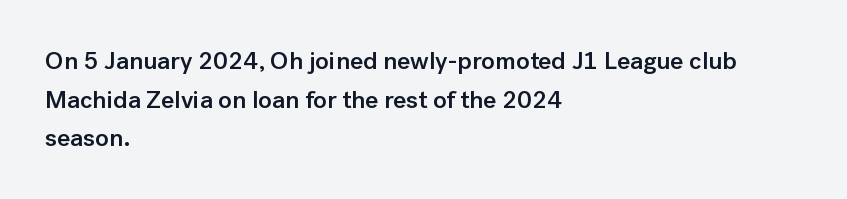
{"italic": "no", "bold": "semi", "underline": "no", "align": "left", "line_spacing": "normal", "line_spacing_ratio": 1.55, "letter_spacing": "normal", "letter_spacing_em": 0.0, "glyph_px": 25}
